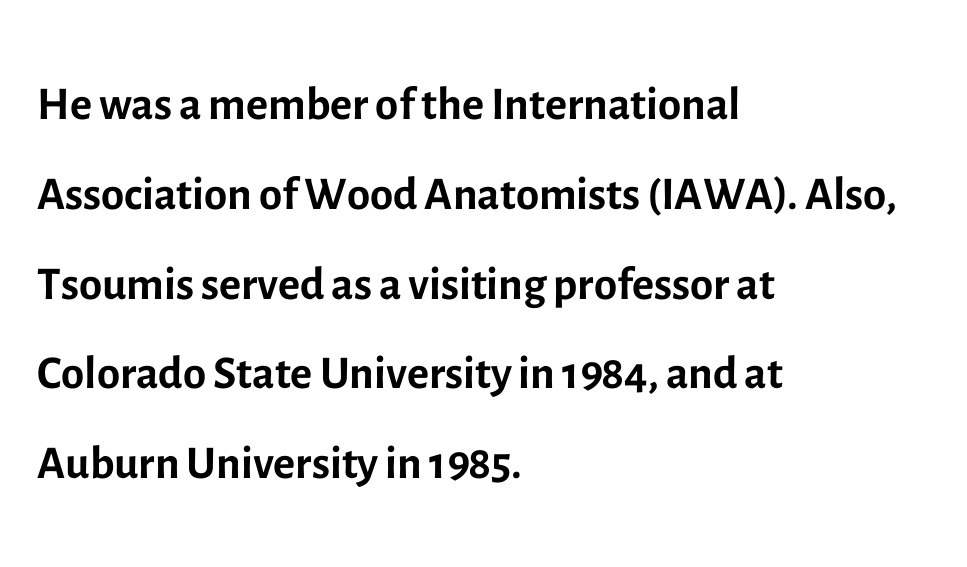
{"serif": "no", "italic": "no", "bold": "no", "weight": "regular", "width": "normal", "x_height": "medium", "monospaced": "no", "underline": "no", "align": "left", "line_spacing": "normal", "line_spacing_ratio": 1.34, "letter_spacing": "normal", "letter_spacing_em": 0.0, "glyph_px": 67}
